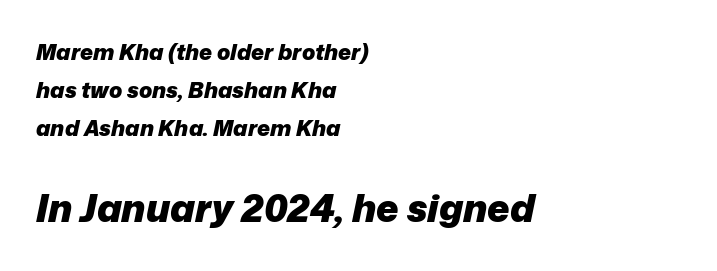
The image shows 38 px heavy type, italic (leaning right); set left-aligned, line spacing 1.72x, normal letter spacing, not underlined; the second (bottom) block is 1.73x larger; low stroke contrast and a medium x-height.
